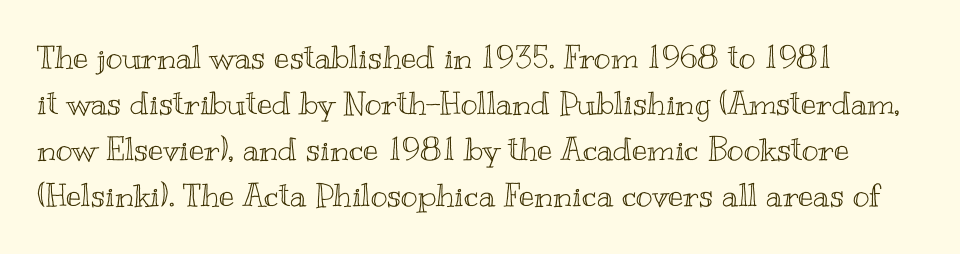
{"italic": "no", "width": "wide", "x_height": "small", "monospaced": "no", "underline": "no", "align": "left", "line_spacing": "normal", "line_spacing_ratio": 1.44, "letter_spacing": "normal", "letter_spacing_em": 0.0, "glyph_px": 32}
